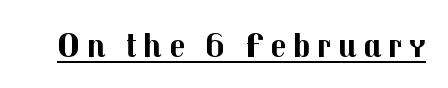
I'd call this a sans setting — the letters go barefoot. These lines are rendered in a variable-pitch font. Every character sits straight up, as roman type does. Somebody hit Ctrl+U on this one — the words are underlined. Summary of weight: heavy, a full bold.
